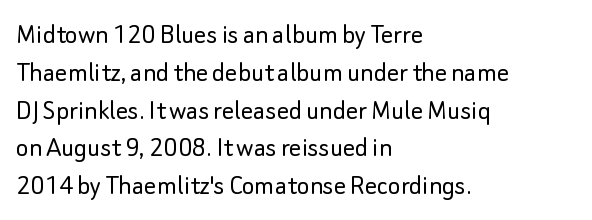
Q: Is the text bold? A: No.
Q: Is the text italic (slanted)? A: No, it is upright.
Q: Is the typeface a serif or a sans-serif typeface? A: Sans-serif.
Q: Is the text underlined? A: No.
Q: How is the paragraph aligned? A: Left-aligned.
Q: Is the spacing between letters normal or unusually wide? A: Normal.
Q: Is the spacing between lines tight, normal or loose? A: Normal.
Q: Width (condensed, normal, or wide)? A: Normal.
Q: Stroke contrast? A: Low.
Q: x-height? A: Small.
Q: Monospaced? A: No.
